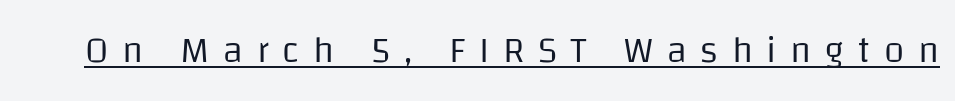
Think of a printed novel: that variable character pitch is what you see here. The tracking jumps out immediately: characters are airy and widely separated. The axis of the letterforms is exactly vertical. Stems and bowls with no extra thickness — not bold.
